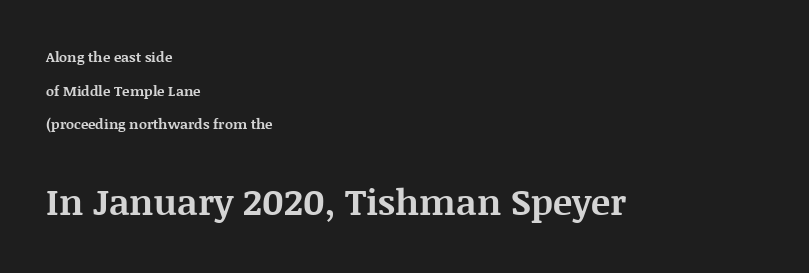
{"serif": "yes", "italic": "no", "bold": "yes", "weight": "bold", "width": "normal", "stroke_contrast": "medium", "x_height": "large", "monospaced": "no", "underline": "no", "align": "left", "line_spacing": "loose", "line_spacing_ratio": 2.41, "letter_spacing": "normal", "letter_spacing_em": 0.0, "larger_block": "second", "size_ratio": 2.57, "glyph_px": 36}
